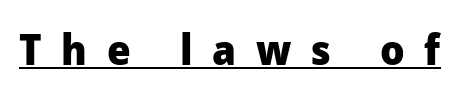
{"serif": "no", "italic": "no", "bold": "yes", "weight": "heavy", "width": "normal", "stroke_contrast": "low", "x_height": "medium", "monospaced": "no", "underline": "yes", "letter_spacing": "wide", "letter_spacing_em": 0.46, "glyph_px": 43}
